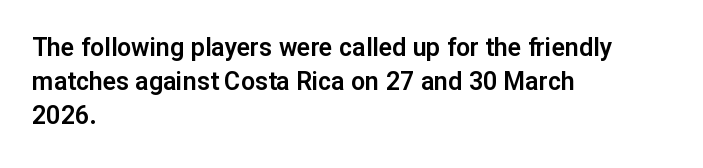
Q: Is the text italic (slanted)? A: No, it is upright.
Q: Is the text underlined? A: No.
Q: How is the paragraph aligned? A: Left-aligned.
Q: Is the spacing between letters normal or unusually wide? A: Normal.
Q: Is the spacing between lines tight, normal or loose? A: Normal.
